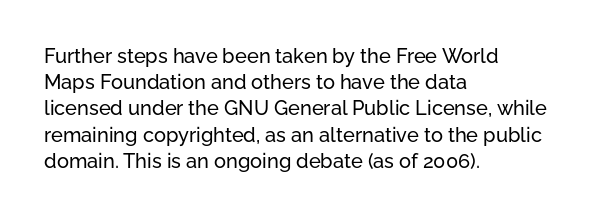
Q: Is the text italic (slanted)? A: No, it is upright.
Q: Is the text underlined? A: No.
Q: How is the paragraph aligned? A: Left-aligned.
Q: Is the spacing between letters normal or unusually wide? A: Normal.
Q: Is the spacing between lines tight, normal or loose? A: Normal.
